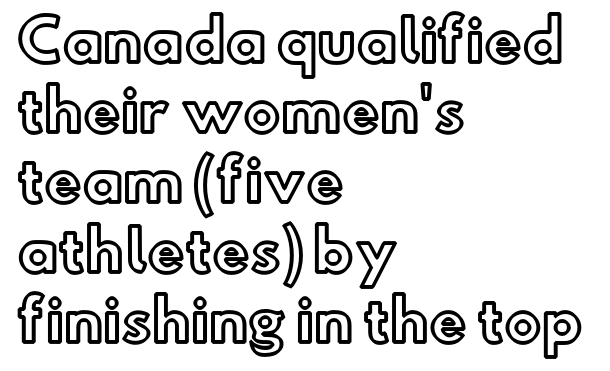
The image shows 56 px text type, upright; set left-aligned, normal line spacing (1.25x), normal letter spacing, not underlined; a small x-height.
